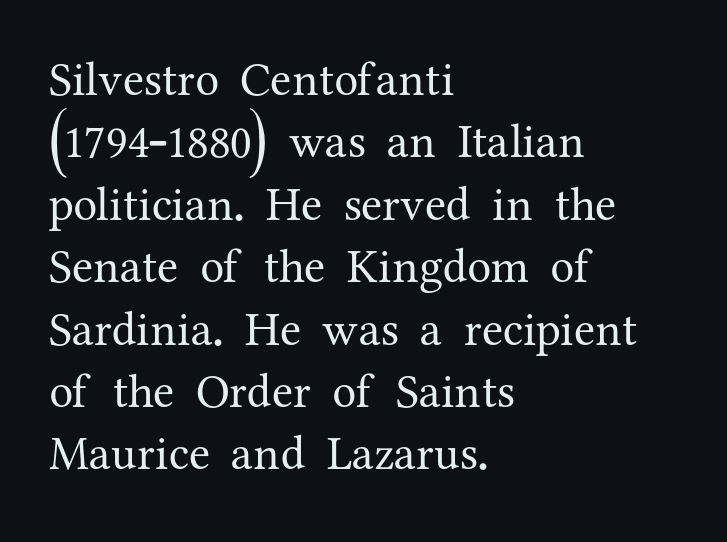
{"serif": "yes", "italic": "no", "bold": "no", "weight": "regular", "width": "normal", "stroke_contrast": "medium", "x_height": "medium", "monospaced": "no", "underline": "no", "align": "left", "line_spacing": "normal", "line_spacing_ratio": 1.3, "letter_spacing": "normal", "letter_spacing_em": 0.0, "glyph_px": 48}
